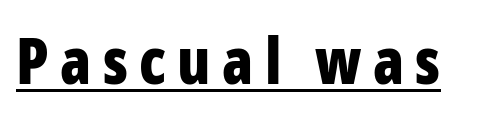
Q: Is the text bold? A: Yes.
Q: Is the text italic (slanted)? A: No, it is upright.
Q: Is the typeface a serif or a sans-serif typeface? A: Sans-serif.
Q: Is the text underlined? A: Yes.
Q: Width (condensed, normal, or wide)? A: Condensed.
Q: Stroke contrast? A: Low.
Q: x-height? A: Medium.
Q: Monospaced? A: No.
